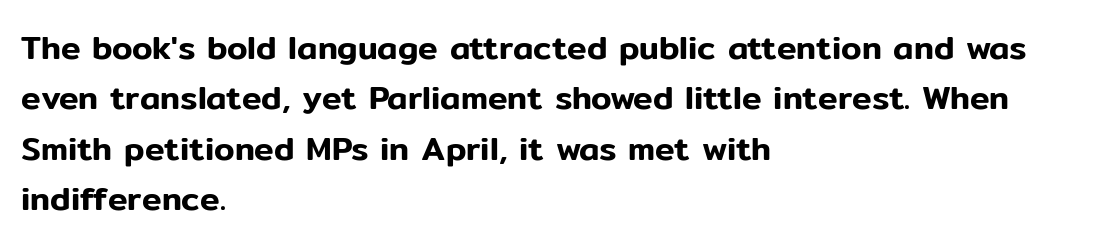
The image shows 33 px sans-serif type, upright; set left-aligned, normal line spacing (1.53x), normal letter spacing, not underlined; low stroke contrast and a medium x-height.
